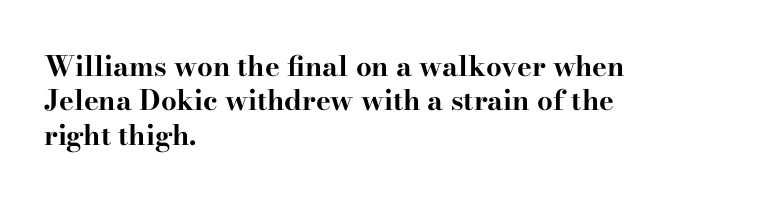
The image shows 28 px bold, wide serif type, upright; set left-aligned, line spacing 1.23x, normal letter spacing, not underlined; high stroke contrast and a small x-height.
